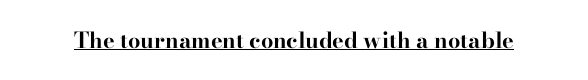
The face used here is rendered with its standard letterfit. These lines were composed using upright roman letters. Strokes here are thick enough to call this a true bold. Is there an underline? Yes — a line sits under the letters.
